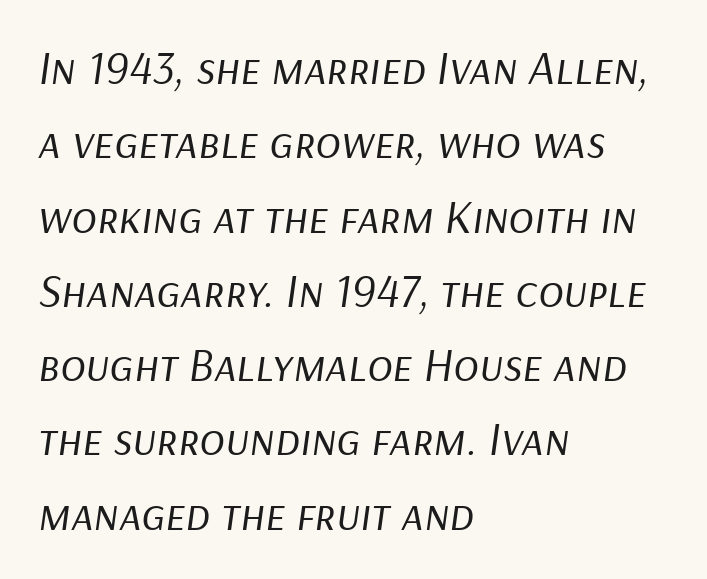
Q: Is the text bold? A: No.
Q: Is the text italic (slanted)? A: Yes, it leans right by about 9 degrees.
Q: Is the text underlined? A: No.
Q: How is the paragraph aligned? A: Left-aligned.
Q: Is the spacing between letters normal or unusually wide? A: Normal.
Q: Is the spacing between lines tight, normal or loose? A: Normal.
Q: Width (condensed, normal, or wide)? A: Normal.
Q: Stroke contrast? A: Low.
Q: x-height? A: Medium.
Q: Monospaced? A: No.
